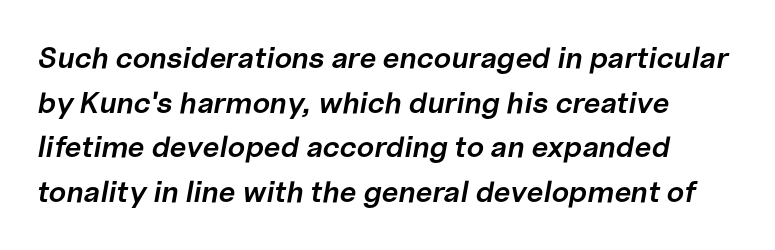
Honestly, the row spacing looks completely unremarkable. Caption: standard tracking, unaltered. The rendering uses a semibold face; strokes are thickened but not to full bold. Here the designer chose a conventional face with non-uniform glyph widths.
